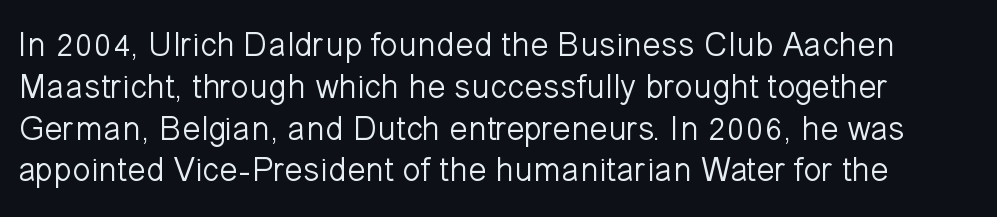
The image shows 34 px light sans-serif type, upright; set line spacing 1.23x, normal letter spacing, not underlined; low stroke contrast and a medium x-height.
